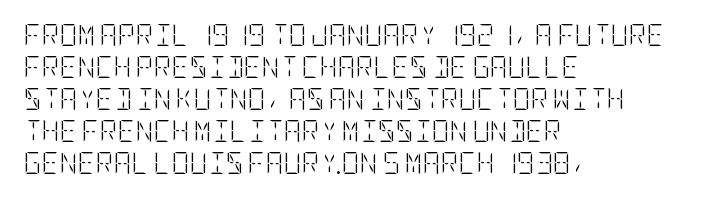
{"italic": "no", "bold": "no", "underline": "no", "align": "left", "line_spacing": "normal", "line_spacing_ratio": 1.46, "letter_spacing": "normal", "letter_spacing_em": 0.0, "glyph_px": 22}
